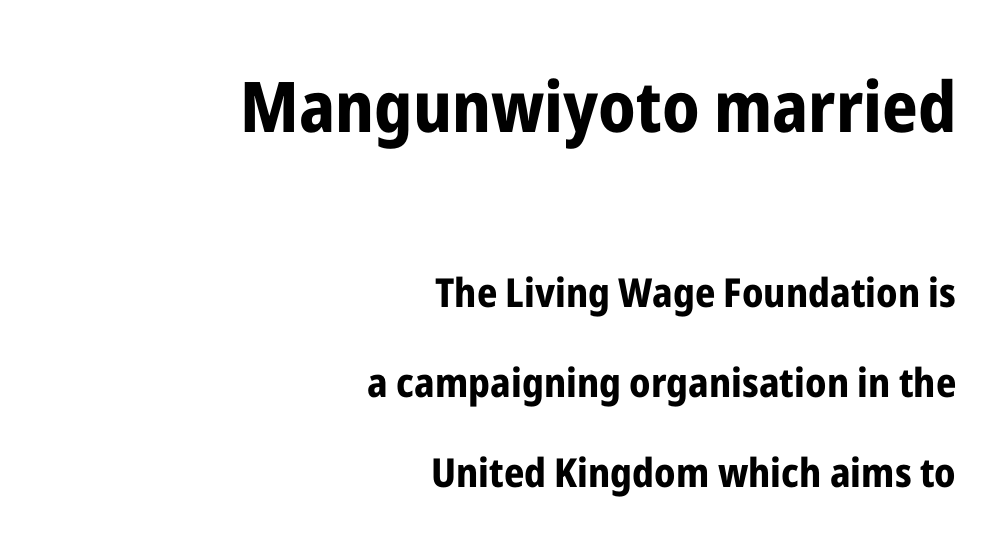
You get the large type first, then a drop to smaller type. Observe the absence of serifs on each vertical stroke in this sample. Here the glyphs are tracked normally, forming tight word shapes. Leftover space on each line is placed entirely before the opening word. I'd describe the lettering as bold — thick and assertive. Leading is clearly above the norm, producing a sparse column.
